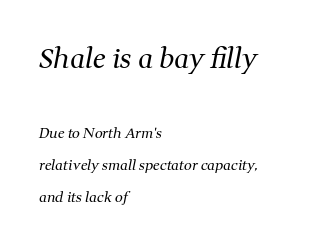
The image shows 27 px text type, italic (leaning right); set left-aligned, loose line spacing (2.3x), normal letter spacing, not underlined; the first (top) block is 1.93x larger.
